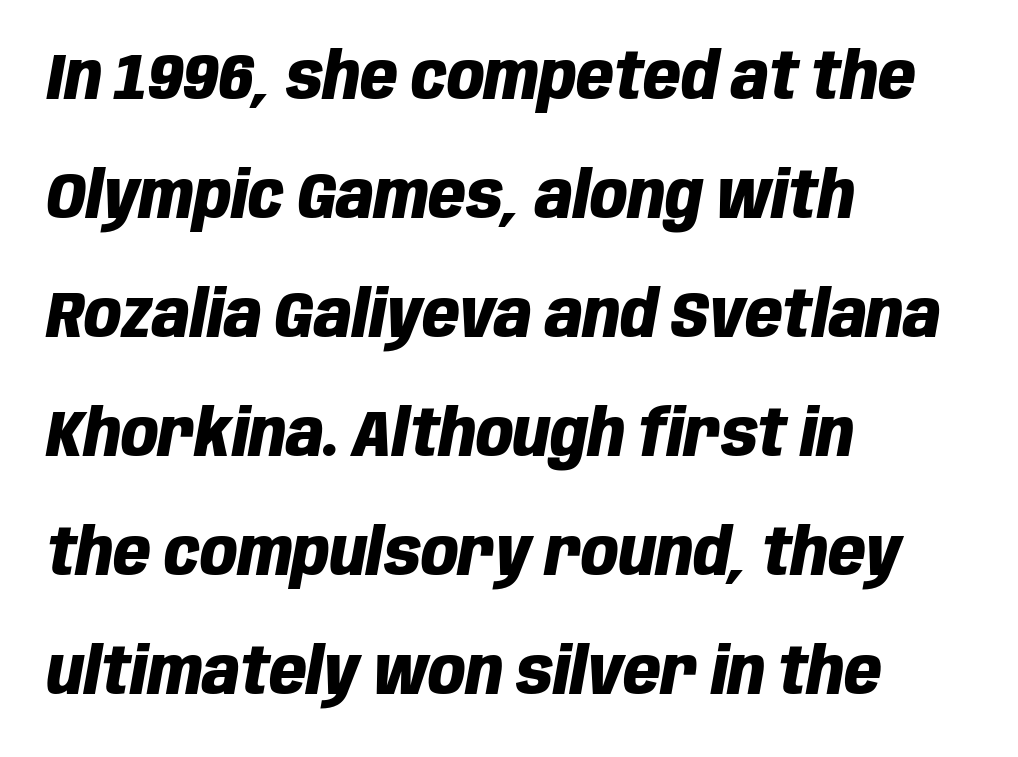
The image shows 65 px heavy, condensed type, italic (leaning right); set left-aligned, line spacing 1.83x, normal letter spacing, not underlined; low stroke contrast and a large x-height.
